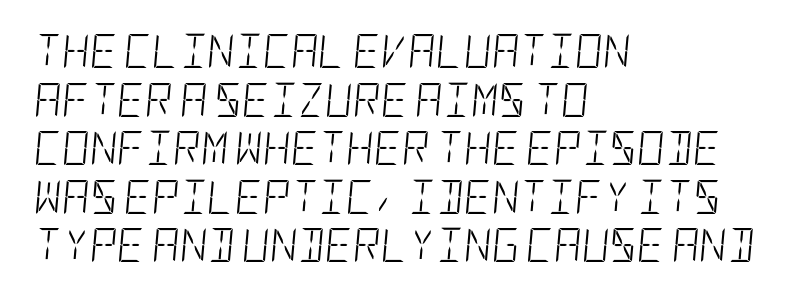
In terms of posture, this sample is oblique. Reading down the block, your eye returns to a fixed left position each line. Stroke thickness stays within the range of a standard reading face or lighter. The specimen omits any rule beneath the text block's lines.
